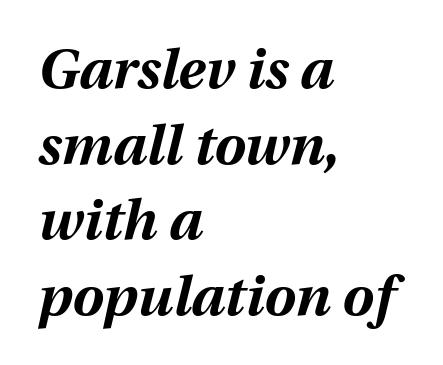
Q: Is the text bold? A: Yes.
Q: Is the text italic (slanted)? A: Yes, it leans right by about 12 degrees.
Q: Is the text underlined? A: No.
Q: How is the paragraph aligned? A: Left-aligned.
Q: Is the spacing between letters normal or unusually wide? A: Normal.
Q: Is the spacing between lines tight, normal or loose? A: Normal.
Q: Width (condensed, normal, or wide)? A: Normal.
Q: Stroke contrast? A: Medium.
Q: x-height? A: Medium.
Q: Monospaced? A: No.
